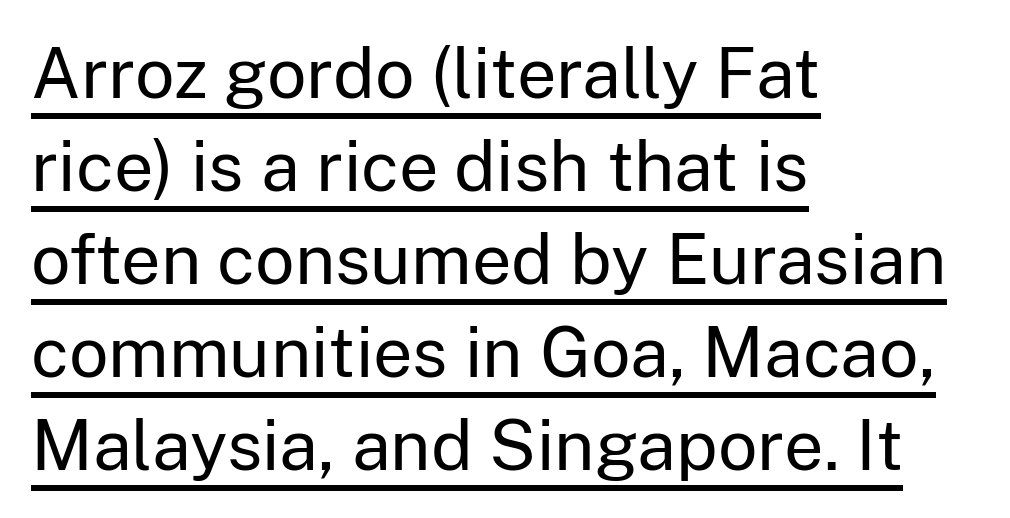
{"serif": "no", "italic": "no", "bold": "no", "weight": "regular", "width": "normal", "stroke_contrast": "low", "x_height": "medium", "monospaced": "no", "underline": "yes", "align": "left", "line_spacing": "normal", "line_spacing_ratio": 1.33, "letter_spacing": "normal", "letter_spacing_em": 0.0, "glyph_px": 70}
